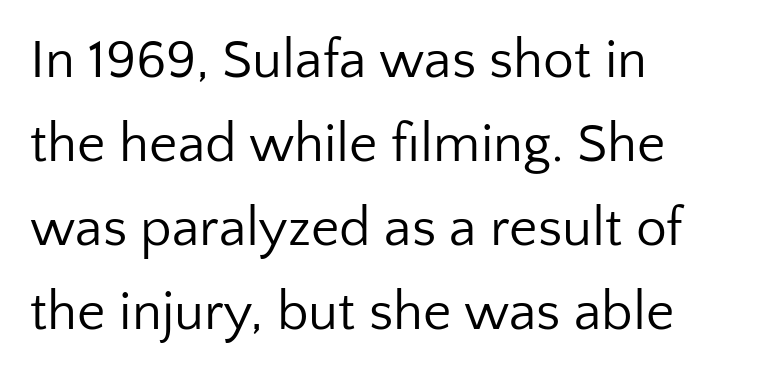
Q: Is the text bold? A: No.
Q: Is the text italic (slanted)? A: No, it is upright.
Q: Is the typeface a serif or a sans-serif typeface? A: Sans-serif.
Q: Is the text underlined? A: No.
Q: How is the paragraph aligned? A: Left-aligned.
Q: Is the spacing between letters normal or unusually wide? A: Normal.
Q: Is the spacing between lines tight, normal or loose? A: Normal.
Q: Width (condensed, normal, or wide)? A: Normal.
Q: Stroke contrast? A: Low.
Q: x-height? A: Medium.
Q: Monospaced? A: No.
